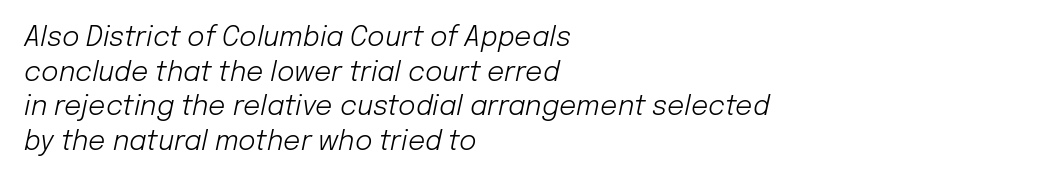
This is oblique type, the kind used for emphasis or titles. Each line starts at the same left margin while the right side varies. A typesetter would call this leading conventional body-copy spacing. Decoration check: the copy has no underline. Caption: face not bold, strokes unweighted. Caption: standard tracking, unaltered.
